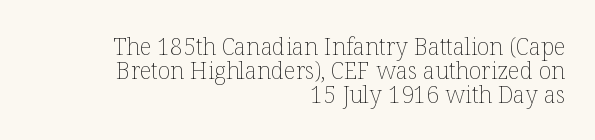
Posture: upright roman. You could call the tracking neutral — neither tight nor loose. Summary of vertical rhythm: compact, with narrow interline spacing. The passage shown is not bold in any degree. Visually the block forms a straight wall on the right and a jagged coastline on the left. Words float on clear page, feet unadorned.
